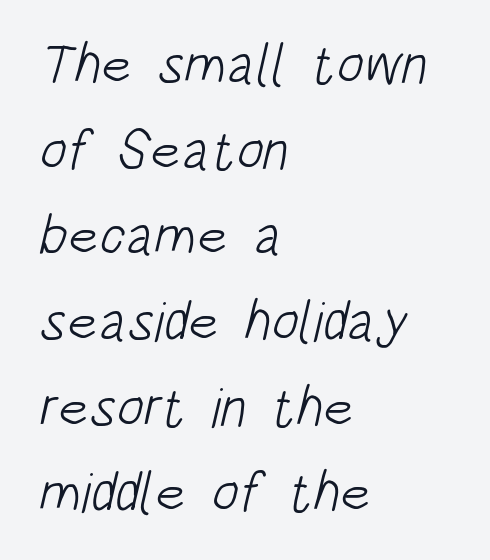
The image shows 56 px light, condensed sans-serif type; set left-aligned, normal line spacing (1.53x), normal letter spacing, not underlined; low stroke contrast and a large x-height.
